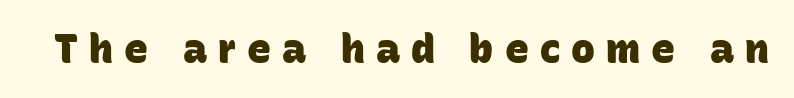
Q: Is the text bold? A: Yes.
Q: Is the typeface a serif or a sans-serif typeface? A: Sans-serif.
Q: Is the text underlined? A: No.
Q: Is the spacing between letters normal or unusually wide? A: Unusually wide.
Q: Width (condensed, normal, or wide)? A: Normal.
Q: Stroke contrast? A: Low.
Q: x-height? A: Large.
Q: Monospaced? A: No.
